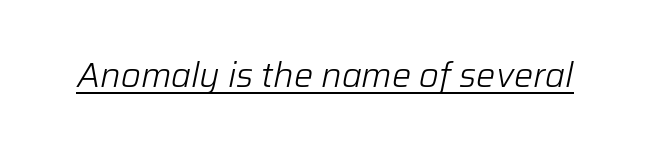
Quick note: italic. Varying glyph widths throughout — classic text-font behaviour. A baseline rule has been typeset under these characters. Compared with typical body copy, the letter spacing here is the same.
